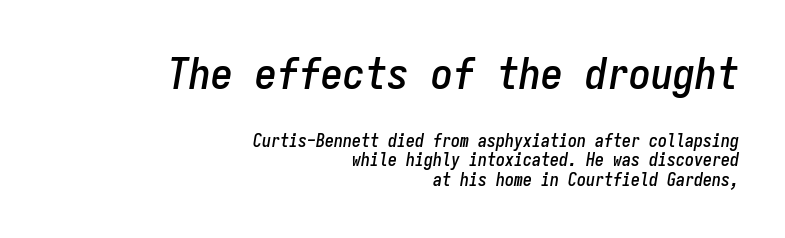
A student would call this right alignment; a typographer would say flush right, rag left. Here the glyphs are tracked normally, forming tight word shapes. Quick note: underline off. The first block has been scaled up relative to the second. You could count columns in this text — the font is strictly monospaced. Summary of vertical rhythm: compact, with narrow interline spacing.
